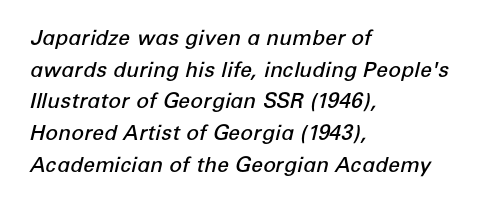
The image shows 21 px text type, italic (leaning right); set left-aligned, normal line spacing (1.51x), normal letter spacing, not underlined.
